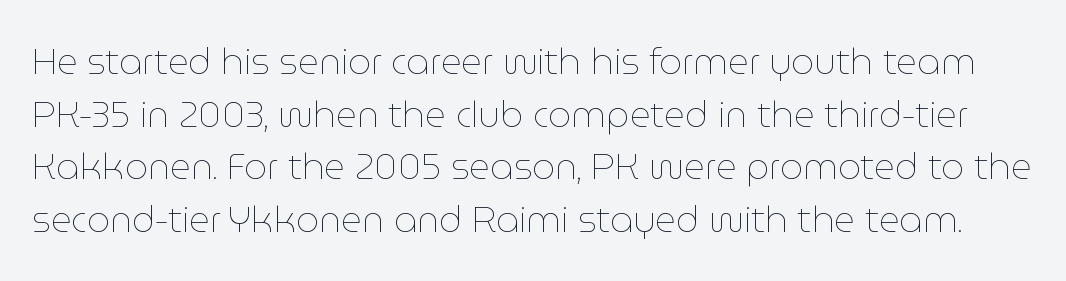
Q: Is the text bold? A: No.
Q: Is the text italic (slanted)? A: No, it is upright.
Q: Is the text underlined? A: No.
Q: Is the spacing between letters normal or unusually wide? A: Normal.
Q: Is the spacing between lines tight, normal or loose? A: Normal.
Q: Width (condensed, normal, or wide)? A: Normal.
Q: Stroke contrast? A: Low.
Q: x-height? A: Medium.
Q: Monospaced? A: No.
